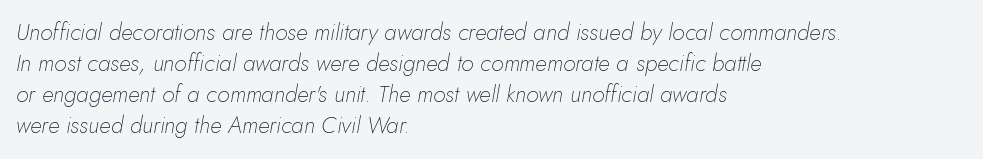
The image shows 23 px text type, italic (leaning right); set left-aligned, normal line spacing (1.35x), normal letter spacing, not underlined.
